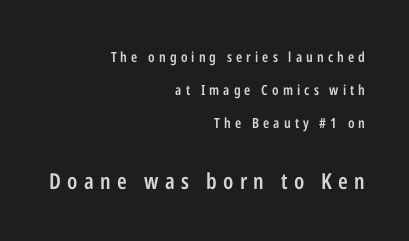
The image shows 22 px text type, upright; set right-aligned, loose line spacing (2.36x), unusually wide letter spacing (+0.29 em), not underlined; the second (bottom) block is 1.57x larger.
